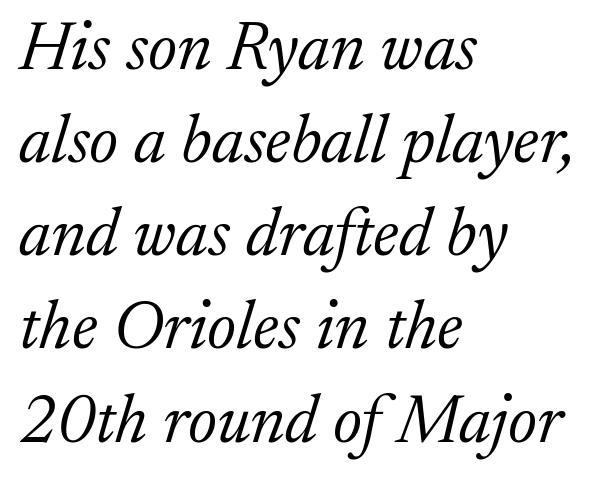
{"serif": "yes", "italic": "yes", "lean": "right", "slant_degrees": 17, "bold": "no", "weight": "light", "width": "normal", "stroke_contrast": "low", "x_height": "medium", "monospaced": "no", "underline": "no", "align": "left", "line_spacing": "normal", "line_spacing_ratio": 1.37, "letter_spacing": "normal", "letter_spacing_em": 0.0, "glyph_px": 68}
